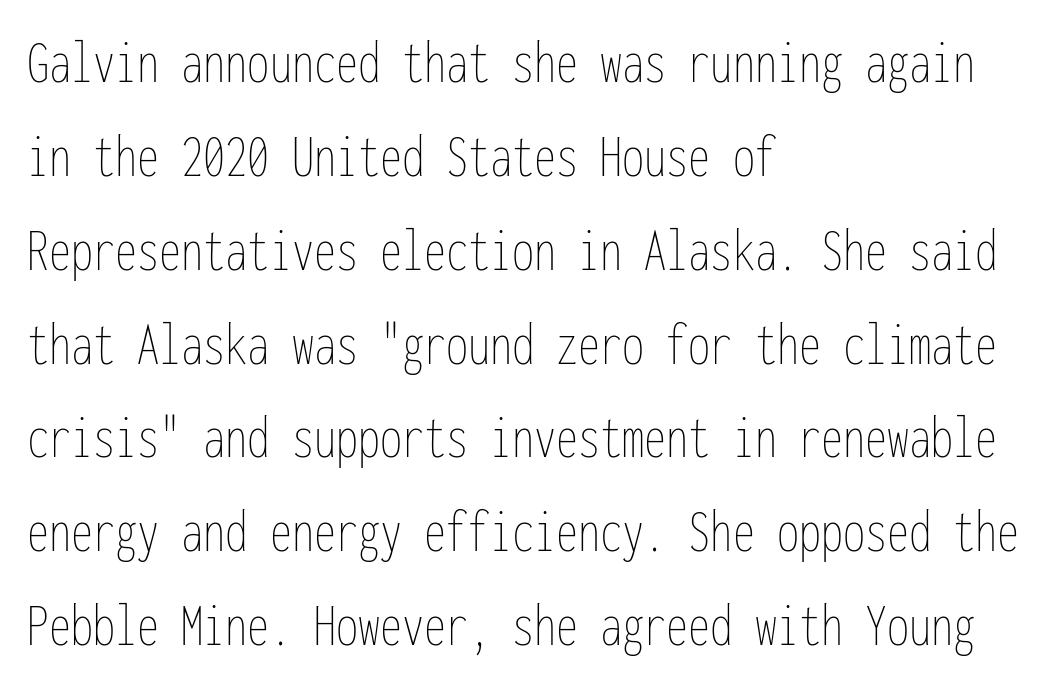
{"italic": "no", "bold": "no", "weight": "thin", "width": "condensed", "stroke_contrast": "low", "x_height": "medium", "monospaced": "yes", "underline": "no", "align": "left", "line_spacing": "normal", "line_spacing_ratio": 1.49, "letter_spacing": "normal", "letter_spacing_em": 0.0, "glyph_px": 63}
